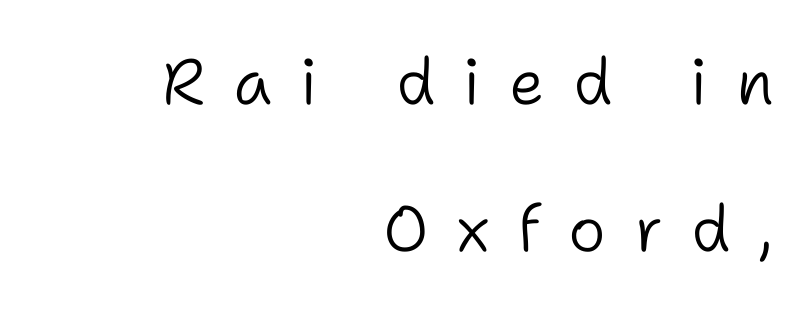
The image shows 64 px light sans-serif type, upright; set right-aligned, loose line spacing (2.3x), unusually wide letter spacing (+0.44 em), not underlined; low stroke contrast and a medium x-height.
